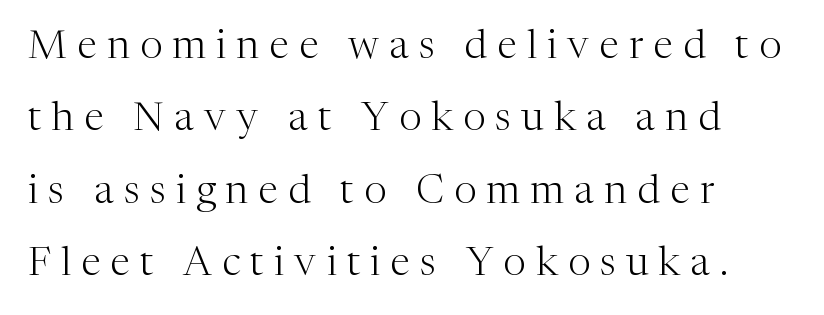
Q: Is the text bold? A: No.
Q: Is the text italic (slanted)? A: No, it is upright.
Q: Is the typeface a serif or a sans-serif typeface? A: Serif.
Q: Is the text underlined? A: No.
Q: How is the paragraph aligned? A: Left-aligned.
Q: Is the spacing between letters normal or unusually wide? A: Unusually wide.
Q: Width (condensed, normal, or wide)? A: Normal.
Q: Stroke contrast? A: Medium.
Q: x-height? A: Medium.
Q: Monospaced? A: No.
